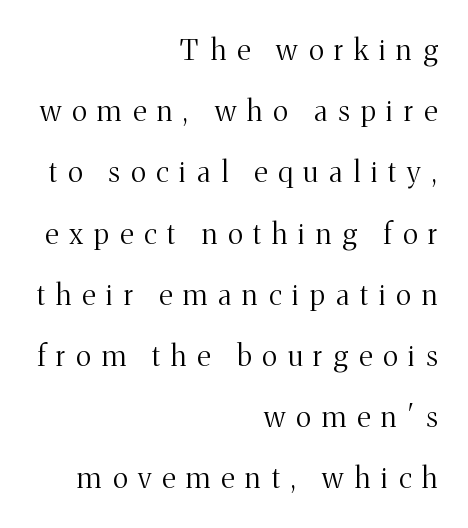
Q: Is the text bold? A: No.
Q: Is the text italic (slanted)? A: No, it is upright.
Q: Is the typeface a serif or a sans-serif typeface? A: Serif.
Q: Is the text underlined? A: No.
Q: How is the paragraph aligned? A: Right-aligned.
Q: Is the spacing between letters normal or unusually wide? A: Unusually wide.
Q: Is the spacing between lines tight, normal or loose? A: Loose.
Q: Width (condensed, normal, or wide)? A: Normal.
Q: Stroke contrast? A: Medium.
Q: x-height? A: Medium.
Q: Monospaced? A: No.
